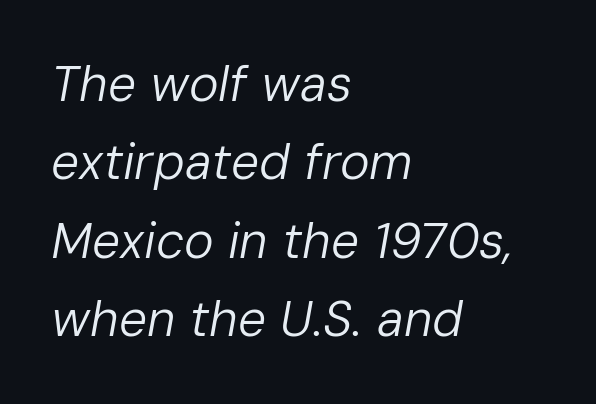
Varying glyph widths throughout — classic text-font behaviour. On a weight scale, this lands at 450 or below. Tracking value appears to be zero — textbook default spacing. The axis of the letterforms is tilted away from vertical. The space beneath each line is pristine and unruled.
